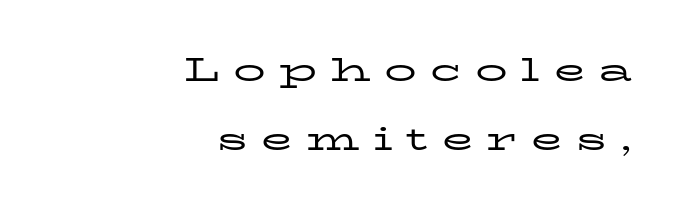
The letters advance in unequal steps, a hallmark of proportional type. If you drew a line through each stem, it would be perfectly vertical. Characters follow at a spacing far wider than the type designer built in. Compared with a flush-left layout, this one pins lines to the opposite, right side.
